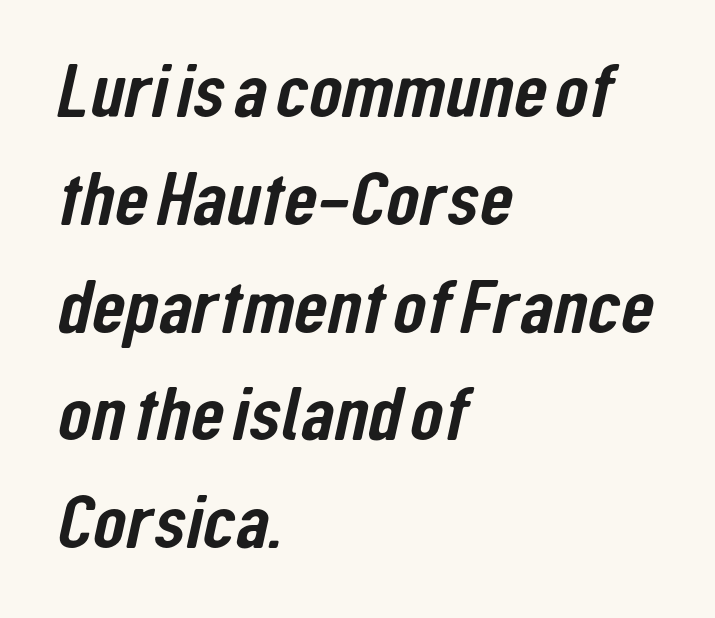
Q: Is the typeface a serif or a sans-serif typeface? A: Sans-serif.
Q: Is the text underlined? A: No.
Q: How is the paragraph aligned? A: Left-aligned.
Q: Is the spacing between letters normal or unusually wide? A: Normal.
Q: Is the spacing between lines tight, normal or loose? A: Normal.
Q: Width (condensed, normal, or wide)? A: Condensed.
Q: Stroke contrast? A: Low.
Q: x-height? A: Medium.
Q: Monospaced? A: No.
